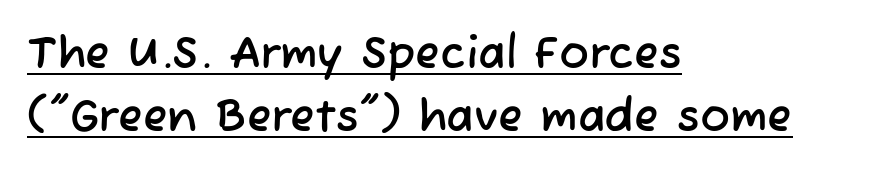
Q: Is the typeface a serif or a sans-serif typeface? A: Sans-serif.
Q: Is the text underlined? A: Yes.
Q: How is the paragraph aligned? A: Left-aligned.
Q: Is the spacing between letters normal or unusually wide? A: Normal.
Q: Is the spacing between lines tight, normal or loose? A: Normal.
Q: Width (condensed, normal, or wide)? A: Normal.
Q: Stroke contrast? A: Low.
Q: x-height? A: Medium.
Q: Monospaced? A: No.
